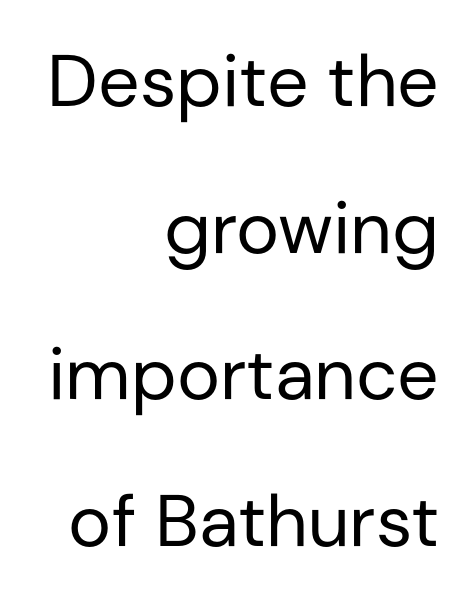
{"serif": "no", "italic": "no", "bold": "no", "weight": "regular", "width": "normal", "stroke_contrast": "low", "x_height": "medium", "monospaced": "no", "underline": "no", "align": "right", "line_spacing": "loose", "line_spacing_ratio": 2.01, "letter_spacing": "normal", "letter_spacing_em": 0.0, "glyph_px": 73}
